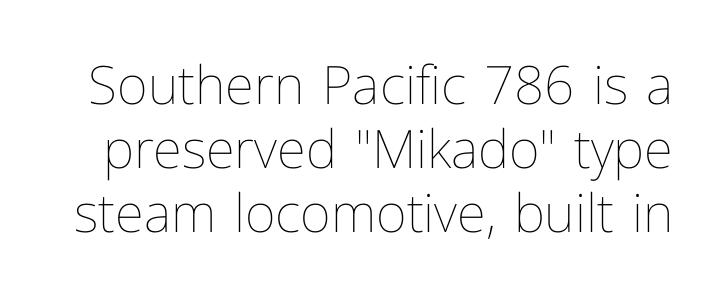
The glyphs are unaccompanied by any horizontal stroke below them. Think of a printed novel: that variable character pitch is what you see here. The weight would be labelled regular, book, light, or lighter still. Default kerning and tracking; the words read as compact shapes. When letters stand straight like this, we call the style roman or upright.
